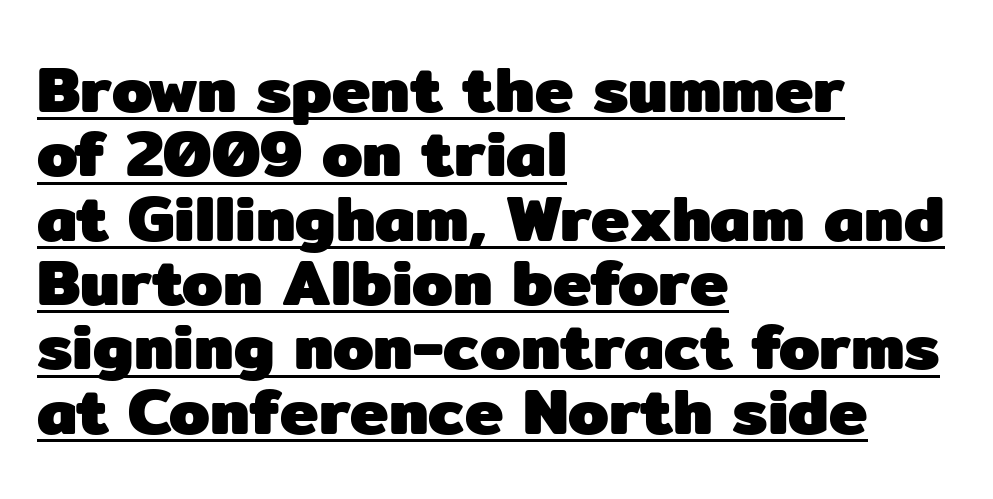
{"serif": "no", "italic": "no", "bold": "yes", "weight": "heavy", "width": "normal", "stroke_contrast": "low", "x_height": "medium", "monospaced": "no", "underline": "yes", "align": "left", "line_spacing": "tight", "line_spacing_ratio": 0.99, "letter_spacing": "normal", "letter_spacing_em": 0.0, "glyph_px": 65}
